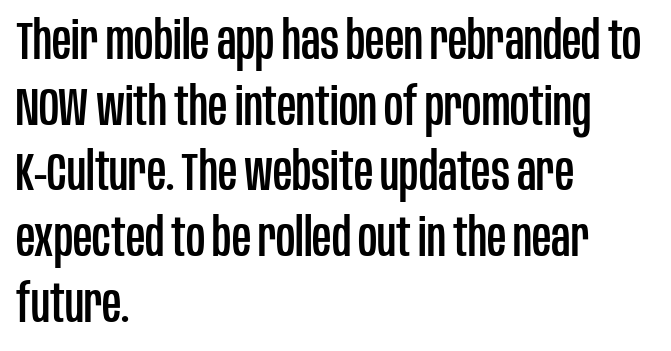
{"serif": "no", "italic": "no", "width": "condensed", "stroke_contrast": "low", "x_height": "large", "monospaced": "no", "underline": "no", "align": "left", "line_spacing_ratio": 1.24, "letter_spacing": "normal", "letter_spacing_em": 0.0, "glyph_px": 53}
